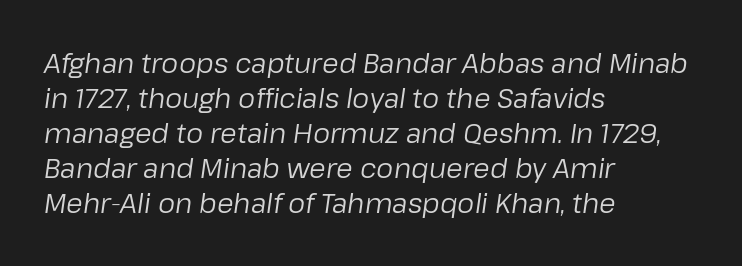
Q: Is the text bold? A: No.
Q: Is the text italic (slanted)? A: Yes, it leans right by about 8 degrees.
Q: Is the text underlined? A: No.
Q: How is the paragraph aligned? A: Left-aligned.
Q: Is the spacing between letters normal or unusually wide? A: Normal.
Q: Is the spacing between lines tight, normal or loose? A: Normal.
